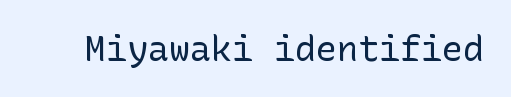
{"serif": "no", "italic": "no", "bold": "no", "weight": "regular", "width": "normal", "stroke_contrast": "low", "x_height": "medium", "underline": "no", "letter_spacing": "normal", "letter_spacing_em": 0.0, "glyph_px": 35}
